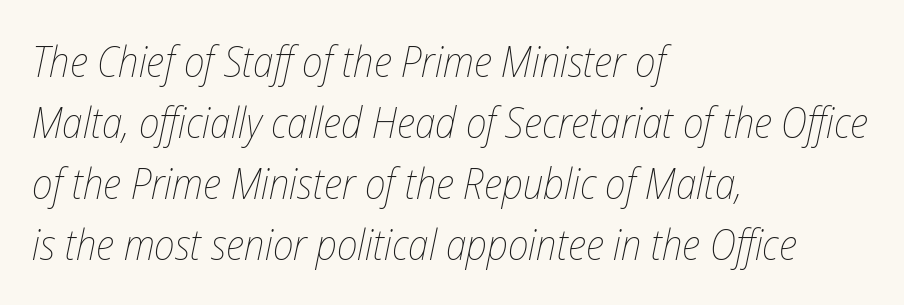
The image shows 42 px thin, condensed type, italic (leaning right); set left-aligned, normal line spacing (1.45x), normal letter spacing, not underlined; low stroke contrast and a medium x-height.
